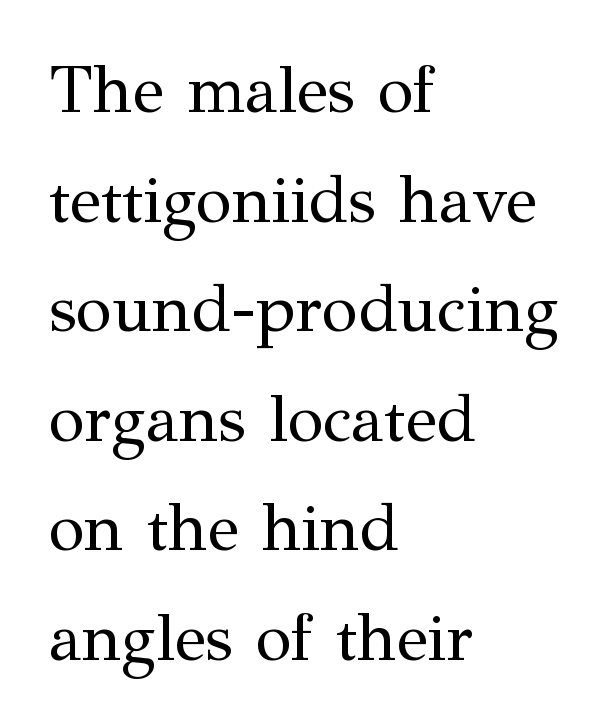
The image shows 66 px regular-weight serif type, upright; set left-aligned, normal line spacing (1.66x), normal letter spacing, not underlined; medium stroke contrast and a medium x-height.
